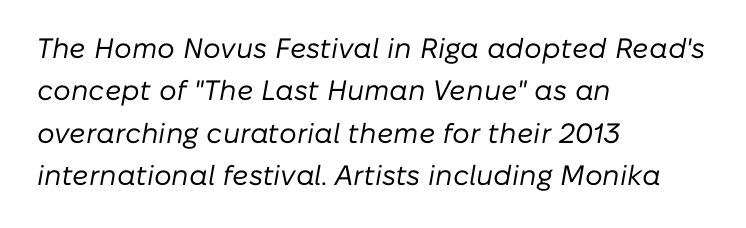
The image shows 28 px regular-weight type, italic (leaning right); set left-aligned, normal line spacing (1.51x), normal letter spacing, not underlined; low stroke contrast and a medium x-height.
